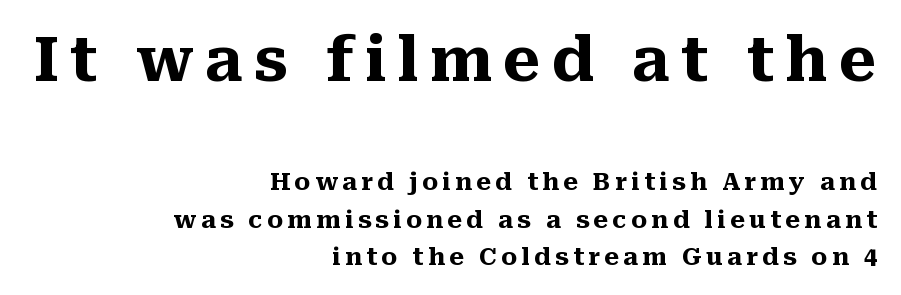
Designer's note — italics off, roman on. Spacing verdict: proportional, widths tailored to each character. Here the first block reads like a headline and the second like body copy. The font family rendered here belongs to the serif group. Quick note: underline off. This sample keeps an unexceptional amount of space between lines.
